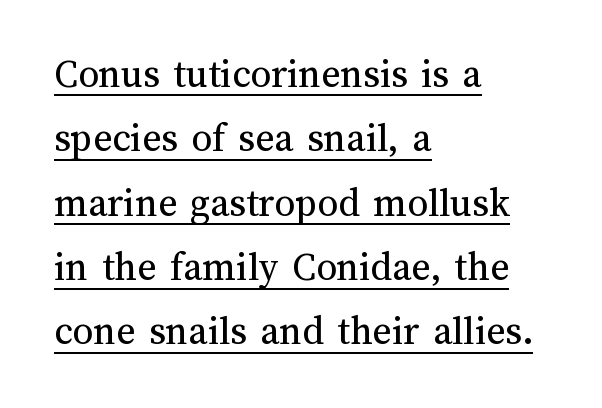
Q: Is the text bold? A: No.
Q: Is the text italic (slanted)? A: No, it is upright.
Q: Is the text underlined? A: Yes.
Q: How is the paragraph aligned? A: Left-aligned.
Q: Is the spacing between letters normal or unusually wide? A: Normal.
Q: Is the spacing between lines tight, normal or loose? A: Normal.
Q: Width (condensed, normal, or wide)? A: Normal.
Q: Stroke contrast? A: Medium.
Q: x-height? A: Medium.
Q: Monospaced? A: No.
